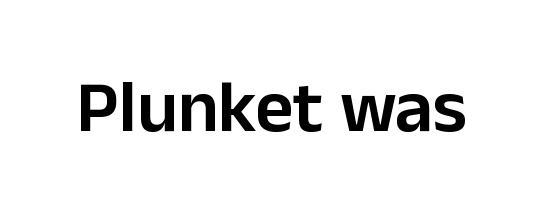
{"serif": "no", "italic": "no", "bold": "semi", "weight": "semibold", "width": "normal", "stroke_contrast": "low", "x_height": "medium", "monospaced": "no", "underline": "no", "letter_spacing": "normal", "letter_spacing_em": 0.0, "glyph_px": 74}
